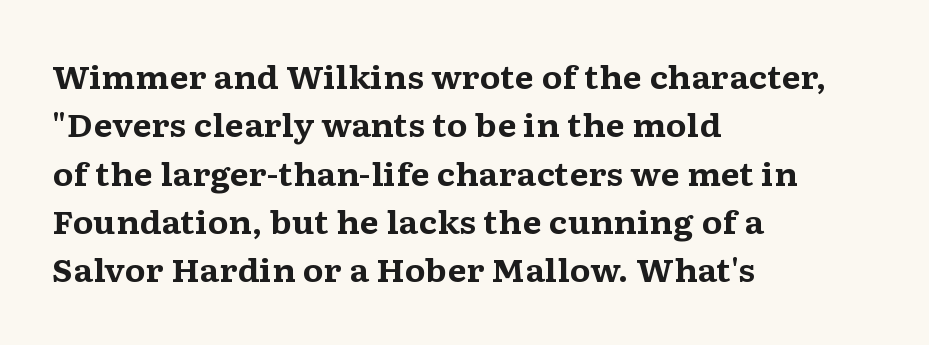
Q: Is the text bold? A: Yes.
Q: Is the text italic (slanted)? A: No, it is upright.
Q: Is the typeface a serif or a sans-serif typeface? A: Serif.
Q: Is the text underlined? A: No.
Q: How is the paragraph aligned? A: Left-aligned.
Q: Is the spacing between letters normal or unusually wide? A: Normal.
Q: Is the spacing between lines tight, normal or loose? A: Normal.
Q: Width (condensed, normal, or wide)? A: Wide.
Q: Stroke contrast? A: Medium.
Q: x-height? A: Medium.
Q: Monospaced? A: No.
